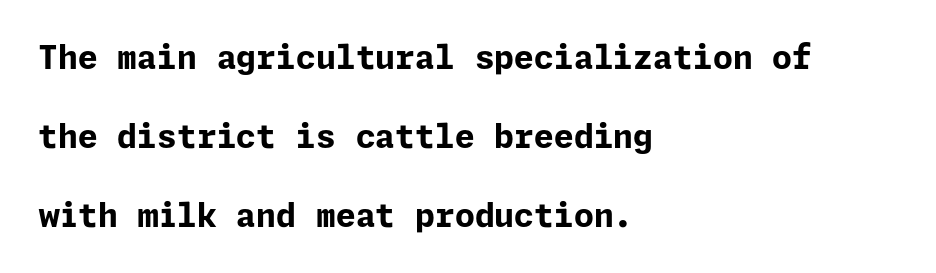
{"serif": "no", "italic": "no", "bold": "yes", "weight": "bold", "width": "normal", "stroke_contrast": "low", "x_height": "medium", "underline": "no", "align": "left", "line_spacing": "loose", "line_spacing_ratio": 2.47, "letter_spacing": "normal", "letter_spacing_em": 0.0, "glyph_px": 32}
